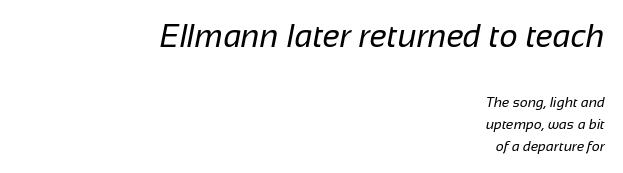
{"serif": "no", "bold": "no", "weight": "regular", "width": "normal", "stroke_contrast": "low", "x_height": "medium", "monospaced": "no", "underline": "no", "align": "right", "line_spacing": "normal", "line_spacing_ratio": 1.58, "letter_spacing": "normal", "letter_spacing_em": 0.0, "larger_block": "first", "size_ratio": 2.29, "glyph_px": 32}
